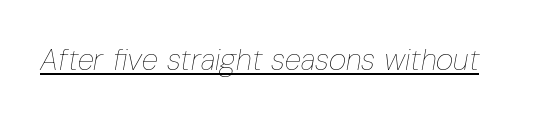
Rendered with sloped, italic letterforms. In designer terms, the underline attribute is active on this setting. Compared with typical body copy, the letter spacing here is the same. Note the varied advance widths — an 'i' is clearly narrower than an 'm'.
